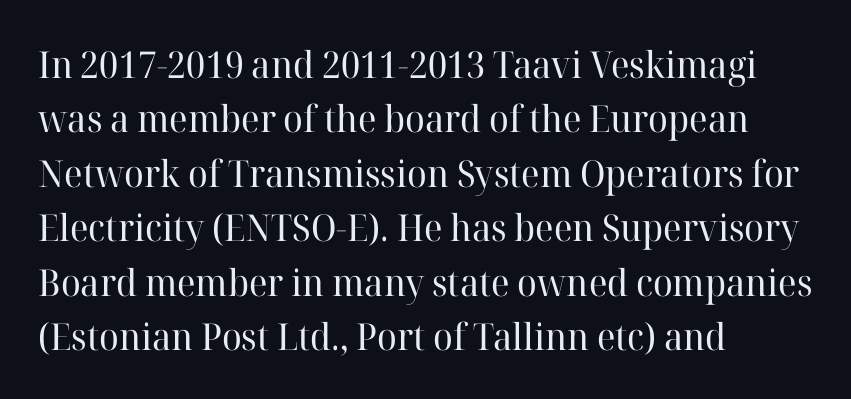
Visually the block forms a straight wall on the left and a jagged coastline on the right. Bare-footed words on every line. Stroke thickness stays within the range of a standard reading face or lighter. The lettering stays uniformly vertical, giving the passage a roman look. The passage shown is typeset with a serif family.
